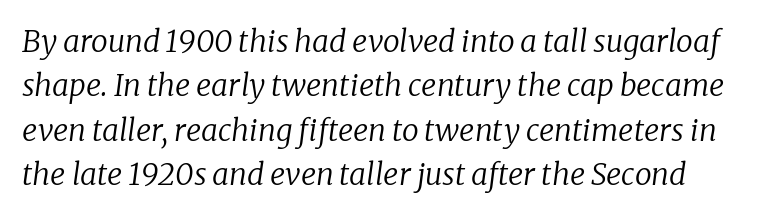
{"serif": "yes", "italic": "yes", "lean": "right", "slant_degrees": 8, "bold": "no", "weight": "regular", "width": "normal", "stroke_contrast": "low", "x_height": "medium", "monospaced": "no", "underline": "no", "line_spacing": "normal", "line_spacing_ratio": 1.48, "letter_spacing": "normal", "letter_spacing_em": 0.0, "glyph_px": 30}
